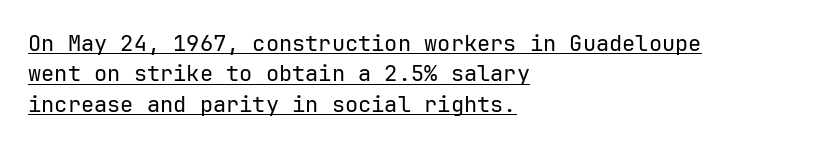
Standard letterfit; no display-style spreading of the glyphs. The rendering anchors every line to the left-hand side. The letters stand upright; this is a roman face. The specimen includes a rule beneath the text block's lines.
